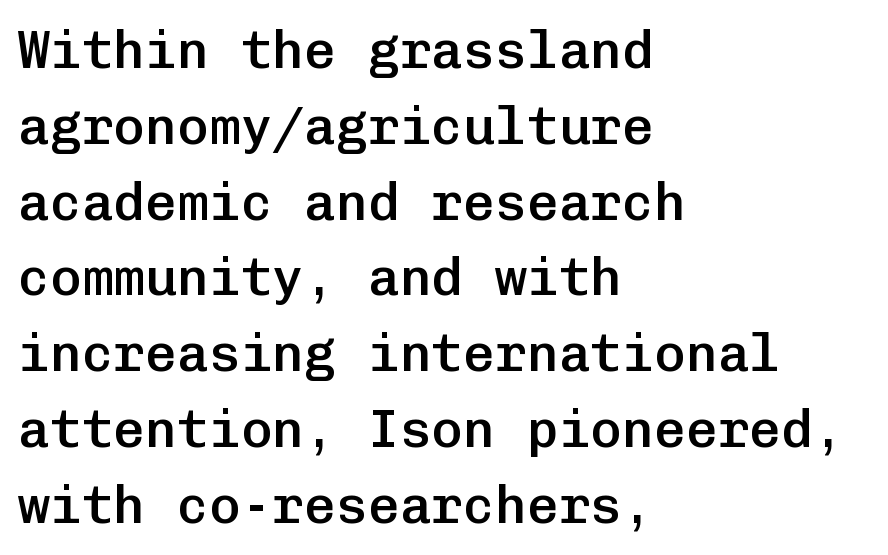
{"serif": "no", "italic": "no", "bold": "semi", "weight": "semibold", "width": "normal", "stroke_contrast": "low", "x_height": "medium", "monospaced": "yes", "underline": "no", "align": "left", "line_spacing": "normal", "line_spacing_ratio": 1.43, "letter_spacing": "normal", "letter_spacing_em": 0.0, "glyph_px": 53}
